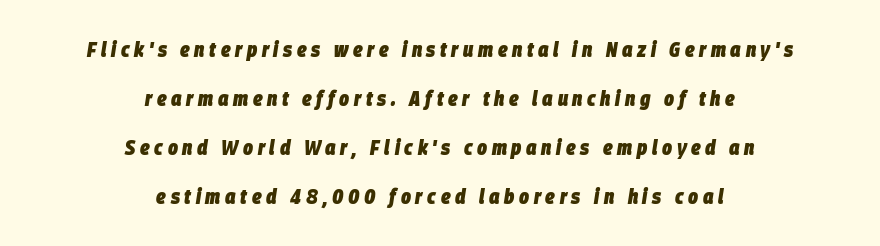
Q: Is the text bold? A: Yes.
Q: Is the text italic (slanted)? A: Yes, it leans right by about 9 degrees.
Q: Is the text underlined? A: No.
Q: How is the paragraph aligned? A: Centered.
Q: Is the spacing between letters normal or unusually wide? A: Unusually wide.
Q: Is the spacing between lines tight, normal or loose? A: Loose.
